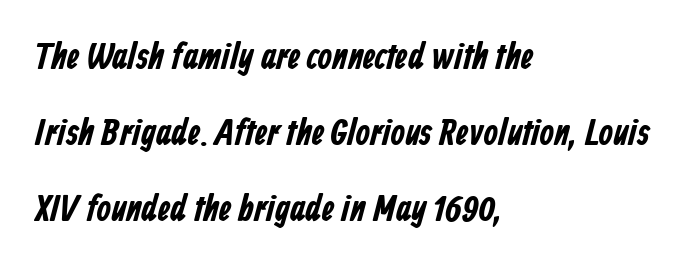
There is no visible air inserted between adjacent glyphs. Heavy, bold letterforms. The space between consecutive lines is lavish. Here the designer chose a conventional face with non-uniform glyph widths. The letters carry no serifs — their stems end cleanly without finishing strokes. Underline: absent.
